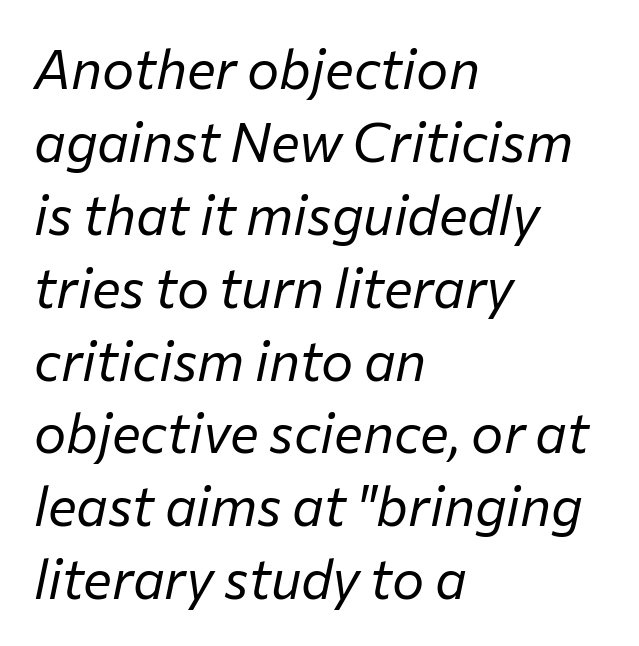
The image shows 54 px regular-weight type, italic (leaning right); set left-aligned, normal line spacing (1.35x), normal letter spacing, not underlined; low stroke contrast and a medium x-height.
